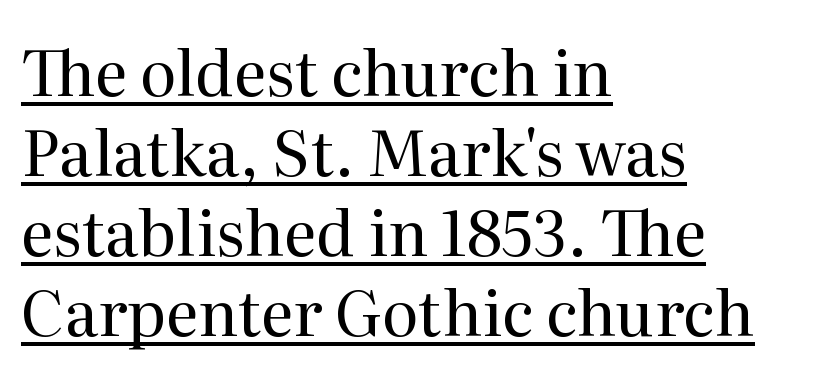
{"serif": "yes", "italic": "no", "bold": "no", "weight": "regular", "width": "normal", "stroke_contrast": "medium", "x_height": "medium", "monospaced": "no", "underline": "yes", "align": "left", "line_spacing": "normal", "line_spacing_ratio": 1.27, "letter_spacing": "normal", "letter_spacing_em": 0.0, "glyph_px": 63}
